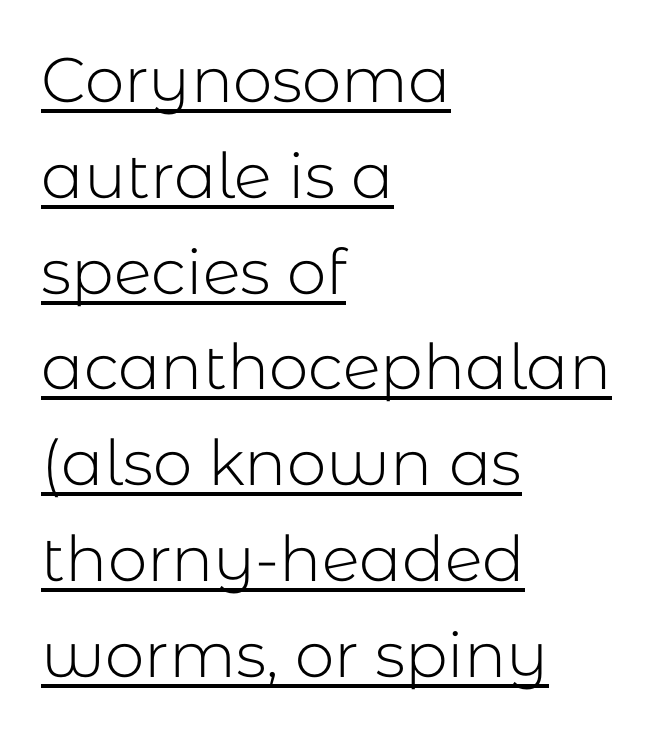
Spacing between characters is what you'd get straight out of the box. The passage shown is underscored from start to finish. Letters have the restrained weight of plain body copy at most. Notice how descenders clear the ascenders below comfortably — that's standard leading. Check where the strokes stop: nothing finishes them off — pure sans. A typesetter would call this proportional, since set widths differ per character.
